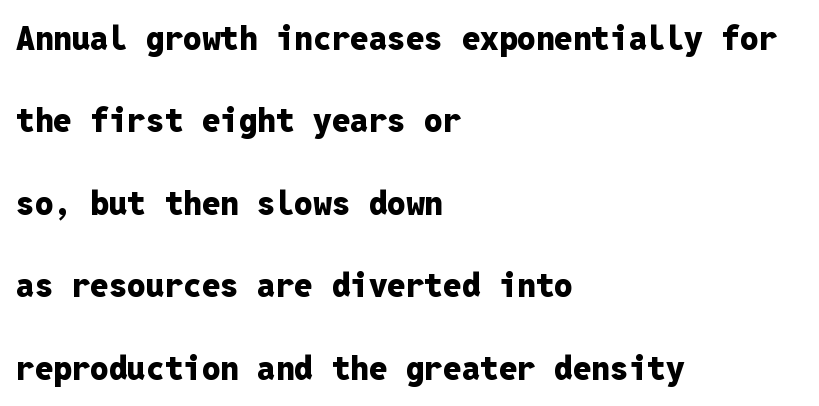
Q: Is the text bold? A: Yes.
Q: Is the text italic (slanted)? A: No, it is upright.
Q: Is the typeface a serif or a sans-serif typeface? A: Sans-serif.
Q: Is the text underlined? A: No.
Q: How is the paragraph aligned? A: Left-aligned.
Q: Is the spacing between letters normal or unusually wide? A: Normal.
Q: Is the spacing between lines tight, normal or loose? A: Loose.
Q: Width (condensed, normal, or wide)? A: Normal.
Q: Stroke contrast? A: Low.
Q: x-height? A: Medium.
Q: Monospaced? A: Yes.
